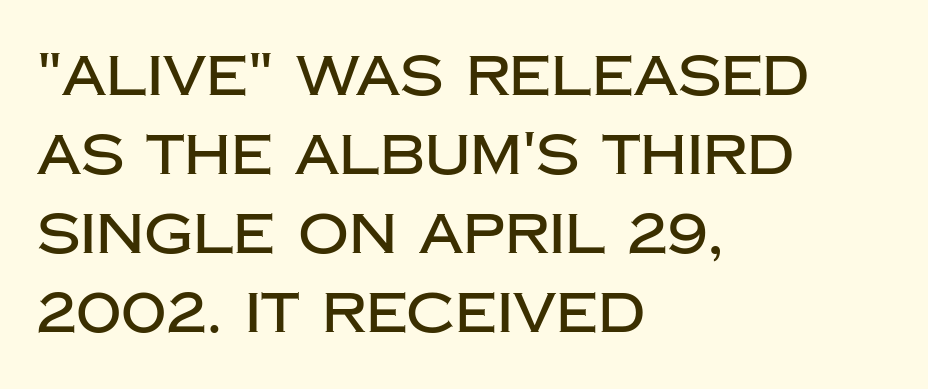
Q: Is the text italic (slanted)? A: No, it is upright.
Q: Is the typeface a serif or a sans-serif typeface? A: Sans-serif.
Q: Is the text underlined? A: No.
Q: How is the paragraph aligned? A: Left-aligned.
Q: Is the spacing between letters normal or unusually wide? A: Normal.
Q: Is the spacing between lines tight, normal or loose? A: Normal.
Q: Width (condensed, normal, or wide)? A: Normal.
Q: Stroke contrast? A: Low.
Q: x-height? A: Large.
Q: Monospaced? A: No.
